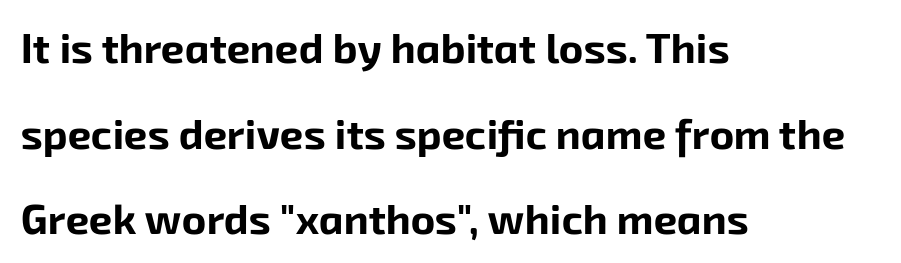
{"serif": "no", "bold": "yes", "weight": "bold", "width": "normal", "stroke_contrast": "low", "x_height": "medium", "monospaced": "no", "underline": "no", "align": "left", "line_spacing": "loose", "line_spacing_ratio": 2.04, "letter_spacing": "normal", "letter_spacing_em": 0.0, "glyph_px": 42}
